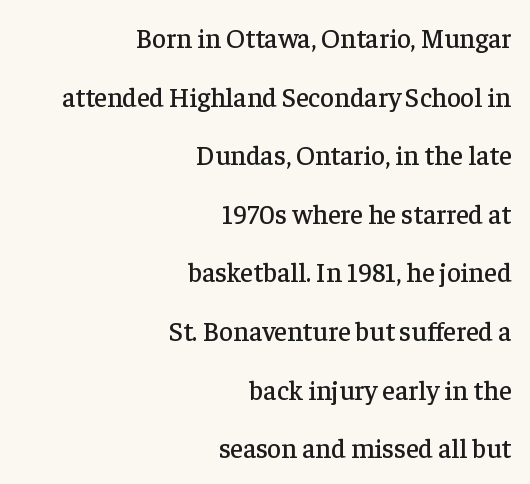
{"italic": "no", "underline": "no", "align": "right", "line_spacing": "loose", "line_spacing_ratio": 2.17, "letter_spacing": "normal", "letter_spacing_em": 0.0, "glyph_px": 27}
